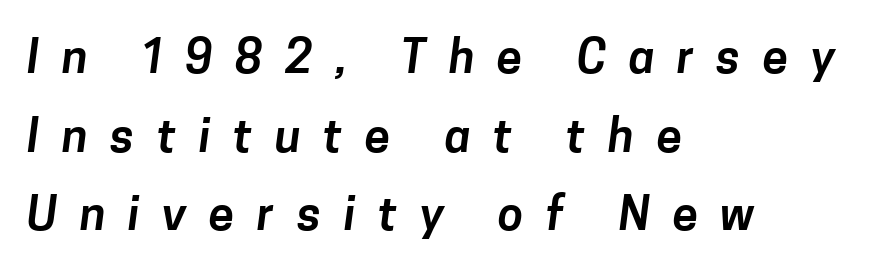
{"serif": "no", "width": "normal", "stroke_contrast": "low", "x_height": "medium", "monospaced": "no", "underline": "no", "align": "left", "line_spacing_ratio": 1.71, "letter_spacing": "wide", "letter_spacing_em": 0.49, "glyph_px": 46}
